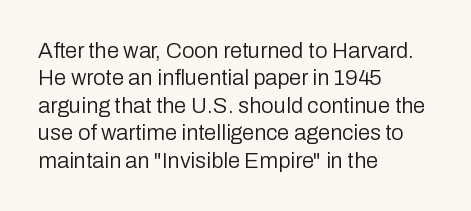
The image shows 22 px text type, upright; set left-aligned, normal line spacing (1.25x), normal letter spacing, not underlined.
